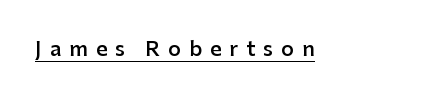
The image shows 20 px text type, upright; set unusually wide letter spacing (+0.4 em), underlined.
